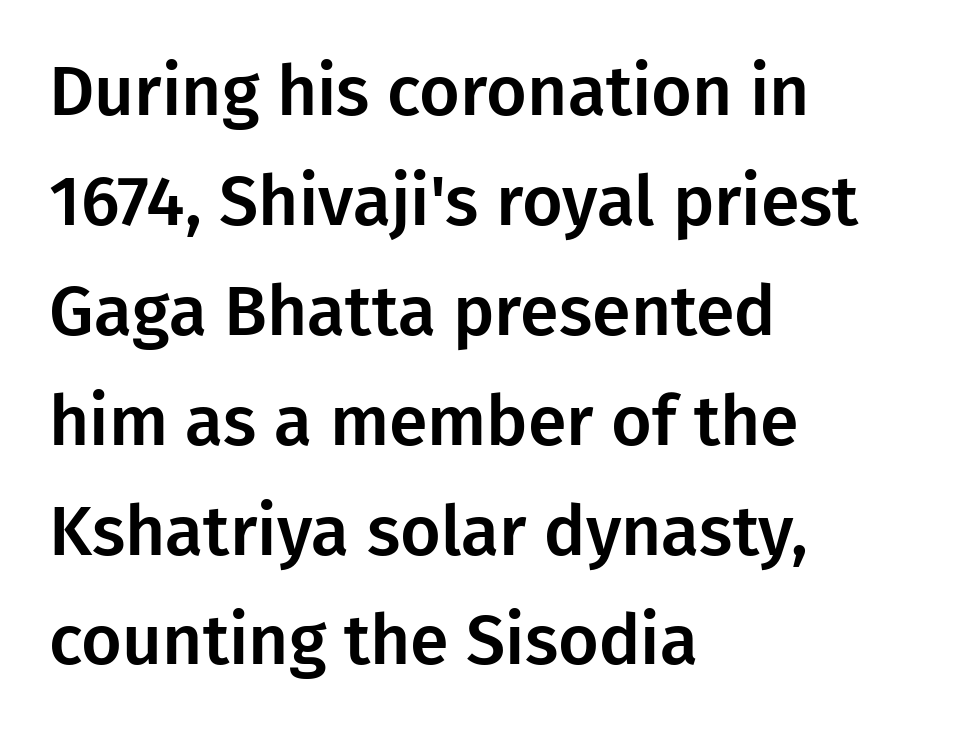
{"serif": "no", "italic": "no", "width": "normal", "stroke_contrast": "low", "x_height": "medium", "monospaced": "no", "underline": "no", "align": "left", "line_spacing": "normal", "line_spacing_ratio": 1.57, "letter_spacing": "normal", "letter_spacing_em": 0.0, "glyph_px": 70}
